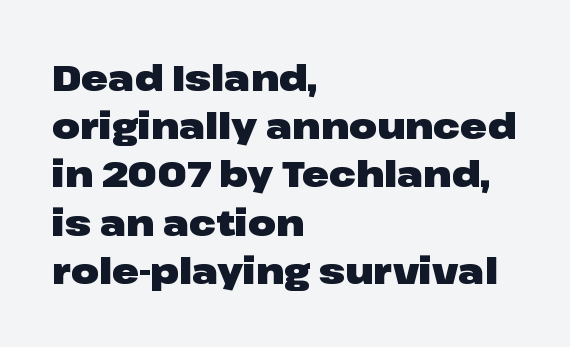
Here the glyphs are tracked normally, forming tight word shapes. Nope, no serifs anywhere on these letters. Do the characters align in a grid? No, the font is proportional. Notice how the passage keeps a crisp vertical edge on the left only. Vertically, the passage feels balanced, rows spaced as you'd expect.
